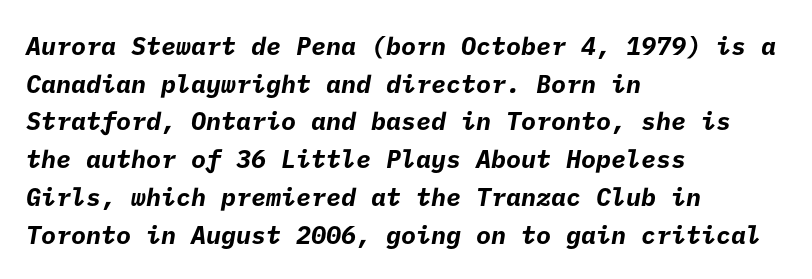
Compared with typical body copy, the letter spacing here is the same. Every row of glyphs begins at an identical x-position on the left. The block of text has a typical density, with ordinary space between rows. The sample has been set heavy, in full bold. Unmarked baselines from the first word to the last.
